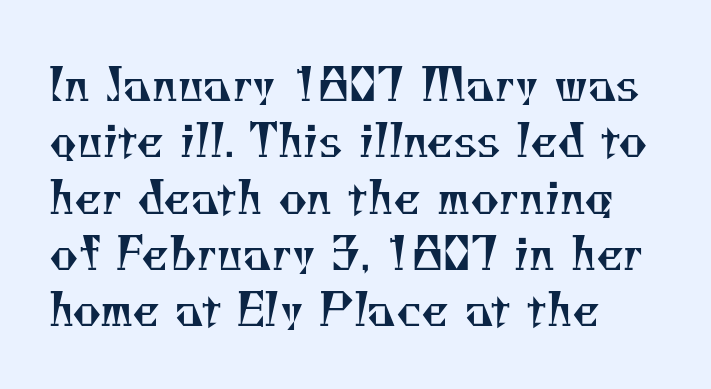
{"serif": "yes", "bold": "no", "weight": "regular", "width": "normal", "stroke_contrast": "medium", "x_height": "small", "monospaced": "no", "underline": "no", "line_spacing": "normal", "line_spacing_ratio": 1.28, "letter_spacing": "normal", "letter_spacing_em": 0.0, "glyph_px": 44}
